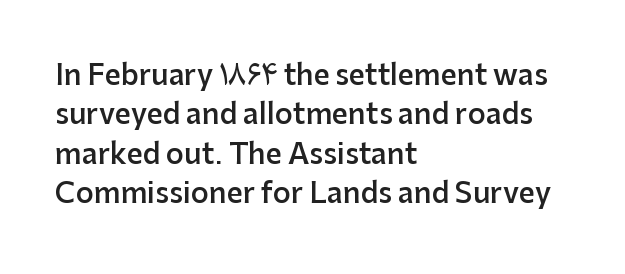
Letterform terminals end flat and unadorned throughout the passage. You could not count columns in this text — the font is proportionally spaced. Short and long lines alike share a common starting point at left. You can tell it's not italic because the verticals are truly vertical. Students, note that the glyphs here touch the page at normal intervals.
